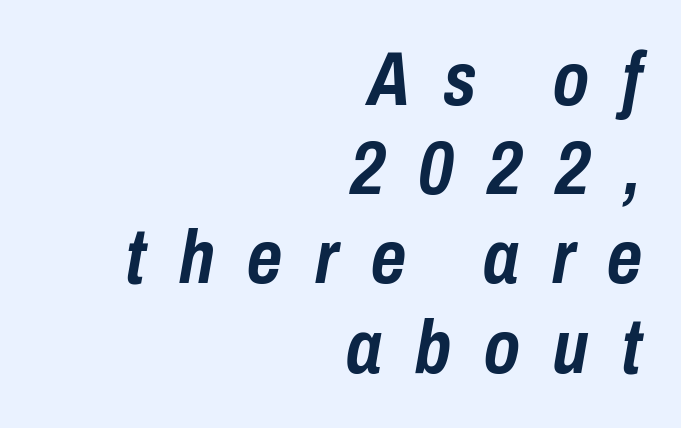
The image shows 75 px semibold, condensed type, italic (leaning right); set right-aligned, line spacing 1.19x, unusually wide letter spacing (+0.44 em), not underlined; low stroke contrast and a medium x-height.
